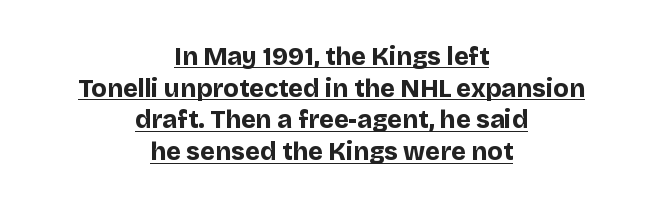
Regarding leading, the lines here are spaced in the standard way. The typography opts for an upright posture over an oblique one. As a designer I'd log this as weight 700, bold. Like a heading marked for emphasis, these lines bear an underscore.
